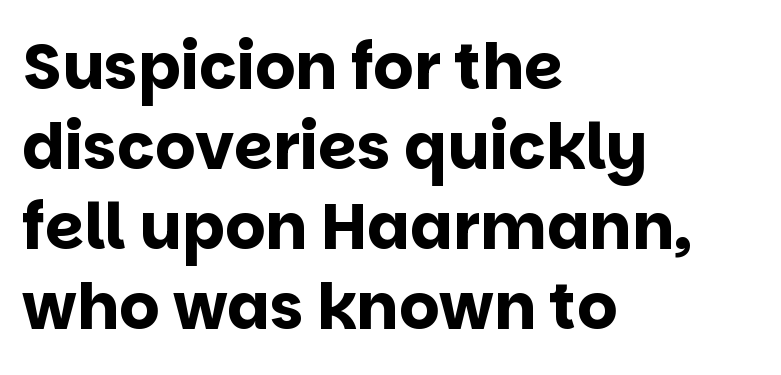
The image shows 63 px bold sans-serif type, upright; set left-aligned, normal line spacing (1.27x), normal letter spacing, not underlined; low stroke contrast and a large x-height.
